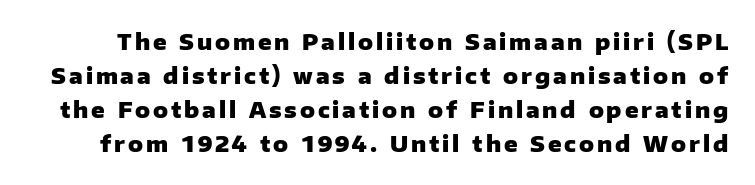
Q: Is the text bold? A: Yes.
Q: Is the text italic (slanted)? A: No, it is upright.
Q: Is the text underlined? A: No.
Q: Is the spacing between lines tight, normal or loose? A: Normal.
